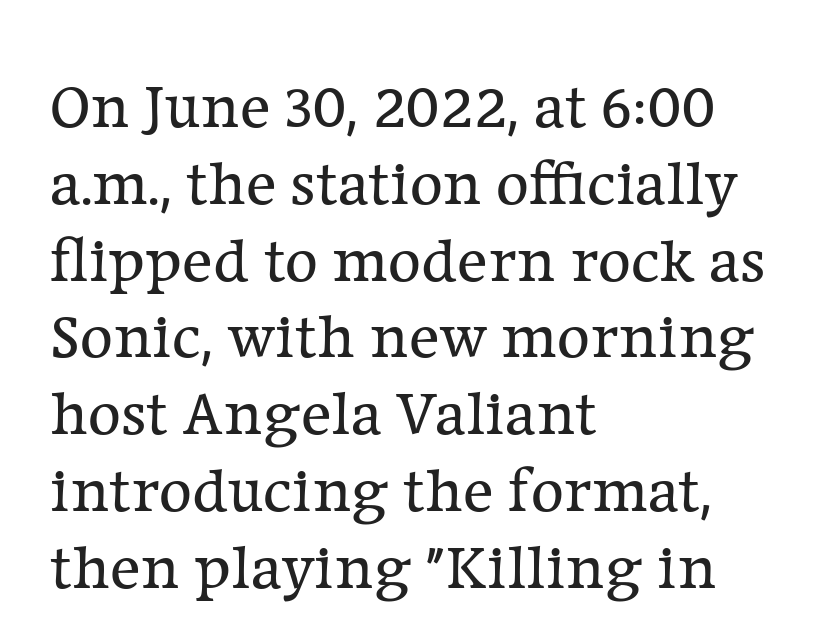
Q: Is the text bold? A: No.
Q: Is the text italic (slanted)? A: No, it is upright.
Q: Is the typeface a serif or a sans-serif typeface? A: Serif.
Q: Is the text underlined? A: No.
Q: How is the paragraph aligned? A: Left-aligned.
Q: Is the spacing between letters normal or unusually wide? A: Normal.
Q: Width (condensed, normal, or wide)? A: Normal.
Q: Stroke contrast? A: Low.
Q: x-height? A: Medium.
Q: Monospaced? A: No.
